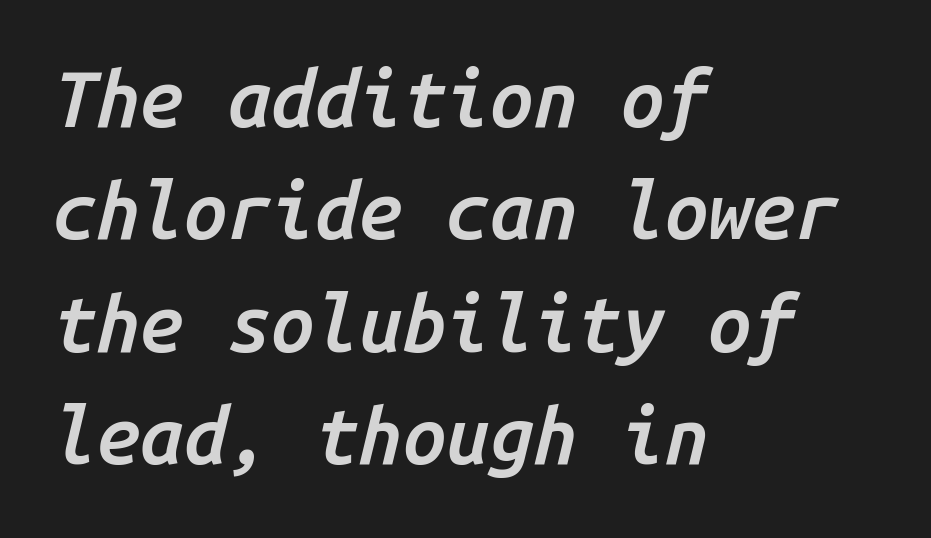
A typesetter would mark this as italic. Its strokes are somewhat broadened, the hallmark of semibold type. A bare baseline throughout the passage. This sample has the even, mechanical cadence of fixed-width lettering. Compared with typical paragraphs, the rows here are spaced about the same.
